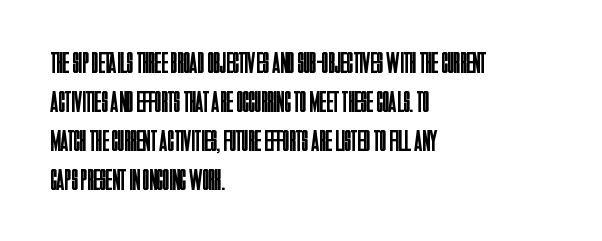
Q: Is the text bold? A: No.
Q: Is the text italic (slanted)? A: No, it is upright.
Q: Is the typeface a serif or a sans-serif typeface? A: Sans-serif.
Q: Is the text underlined? A: No.
Q: How is the paragraph aligned? A: Left-aligned.
Q: Is the spacing between letters normal or unusually wide? A: Normal.
Q: Is the spacing between lines tight, normal or loose? A: Normal.
Q: Width (condensed, normal, or wide)? A: Condensed.
Q: Stroke contrast? A: Low.
Q: x-height? A: Large.
Q: Monospaced? A: No.
